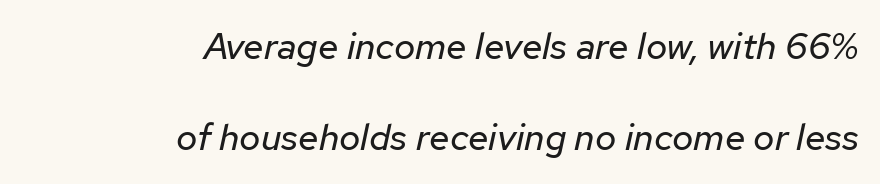
Q: Is the text bold? A: No.
Q: Is the text italic (slanted)? A: Yes, it leans right by about 12 degrees.
Q: Is the text underlined? A: No.
Q: How is the paragraph aligned? A: Right-aligned.
Q: Is the spacing between letters normal or unusually wide? A: Normal.
Q: Is the spacing between lines tight, normal or loose? A: Loose.
Q: Width (condensed, normal, or wide)? A: Normal.
Q: Stroke contrast? A: Low.
Q: x-height? A: Medium.
Q: Monospaced? A: No.
